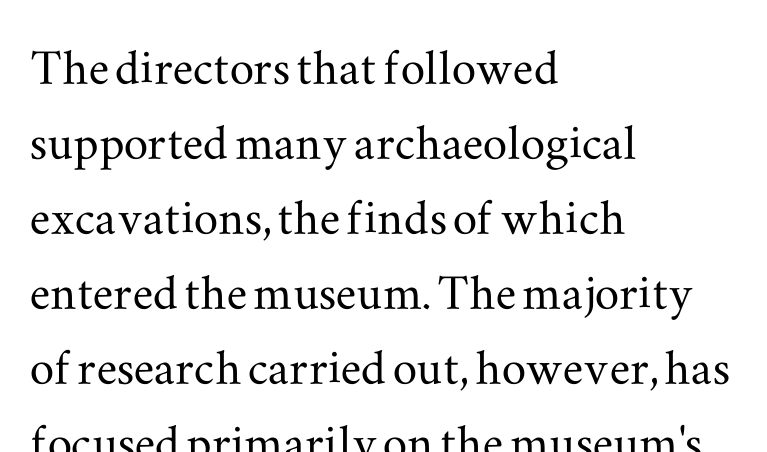
Q: Is the text italic (slanted)? A: No, it is upright.
Q: Is the typeface a serif or a sans-serif typeface? A: Serif.
Q: Is the text underlined? A: No.
Q: How is the paragraph aligned? A: Left-aligned.
Q: Is the spacing between letters normal or unusually wide? A: Normal.
Q: Width (condensed, normal, or wide)? A: Wide.
Q: Stroke contrast? A: Medium.
Q: x-height? A: Small.
Q: Monospaced? A: No.
